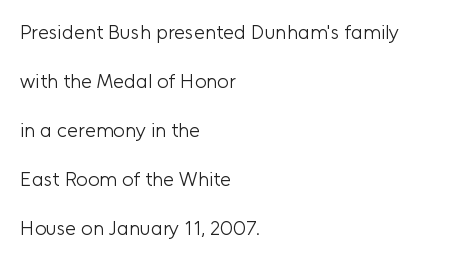
Q: Is the text bold? A: No.
Q: Is the text italic (slanted)? A: No, it is upright.
Q: Is the text underlined? A: No.
Q: How is the paragraph aligned? A: Left-aligned.
Q: Is the spacing between letters normal or unusually wide? A: Normal.
Q: Is the spacing between lines tight, normal or loose? A: Loose.
